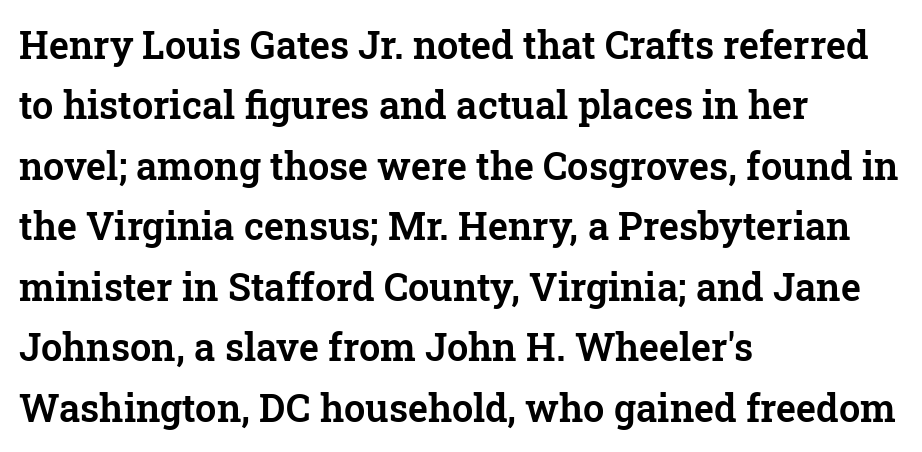
Q: Is the text italic (slanted)? A: No, it is upright.
Q: Is the typeface a serif or a sans-serif typeface? A: Serif.
Q: Is the text underlined? A: No.
Q: How is the paragraph aligned? A: Left-aligned.
Q: Is the spacing between letters normal or unusually wide? A: Normal.
Q: Is the spacing between lines tight, normal or loose? A: Normal.
Q: Width (condensed, normal, or wide)? A: Normal.
Q: Stroke contrast? A: Low.
Q: x-height? A: Medium.
Q: Monospaced? A: No.
